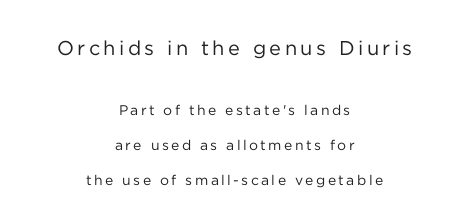
{"italic": "no", "bold": "no", "underline": "no", "align": "center", "line_spacing": "loose", "line_spacing_ratio": 2.5, "larger_block": "first", "size_ratio": 1.43, "glyph_px": 20}
